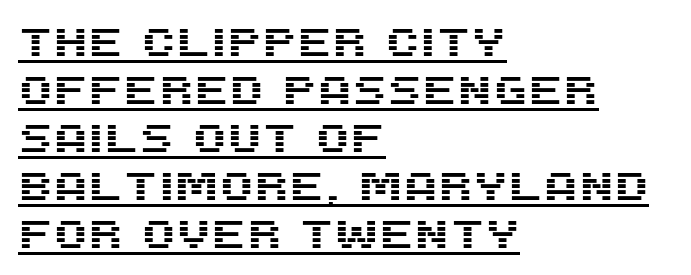
{"serif": "no", "italic": "no", "width": "normal", "stroke_contrast": "medium", "x_height": "large", "monospaced": "no", "underline": "yes", "align": "left", "line_spacing_ratio": 1.2, "letter_spacing": "normal", "letter_spacing_em": 0.0, "glyph_px": 40}
